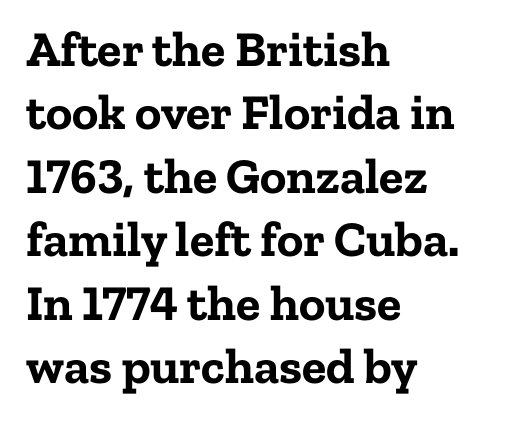
{"serif": "yes", "italic": "no", "bold": "yes", "weight": "bold", "width": "normal", "stroke_contrast": "low", "x_height": "medium", "monospaced": "no", "underline": "no", "align": "left", "line_spacing": "normal", "line_spacing_ratio": 1.27, "letter_spacing": "normal", "letter_spacing_em": 0.0, "glyph_px": 50}
